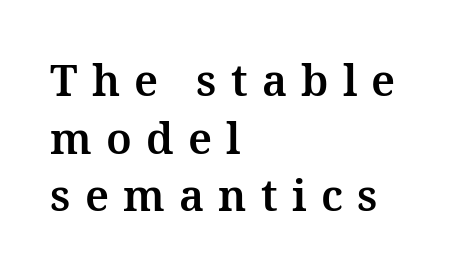
The image shows 43 px bold type, upright; set left-aligned, normal line spacing (1.34x), unusually wide letter spacing (+0.33 em), not underlined; medium stroke contrast and a medium x-height.
